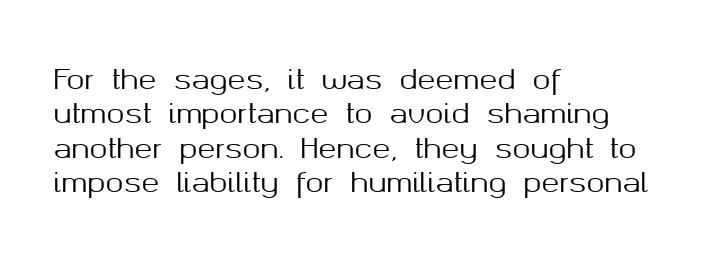
{"italic": "no", "underline": "no", "align": "left", "line_spacing": "normal", "line_spacing_ratio": 1.27, "letter_spacing": "normal", "letter_spacing_em": 0.0, "glyph_px": 27}
